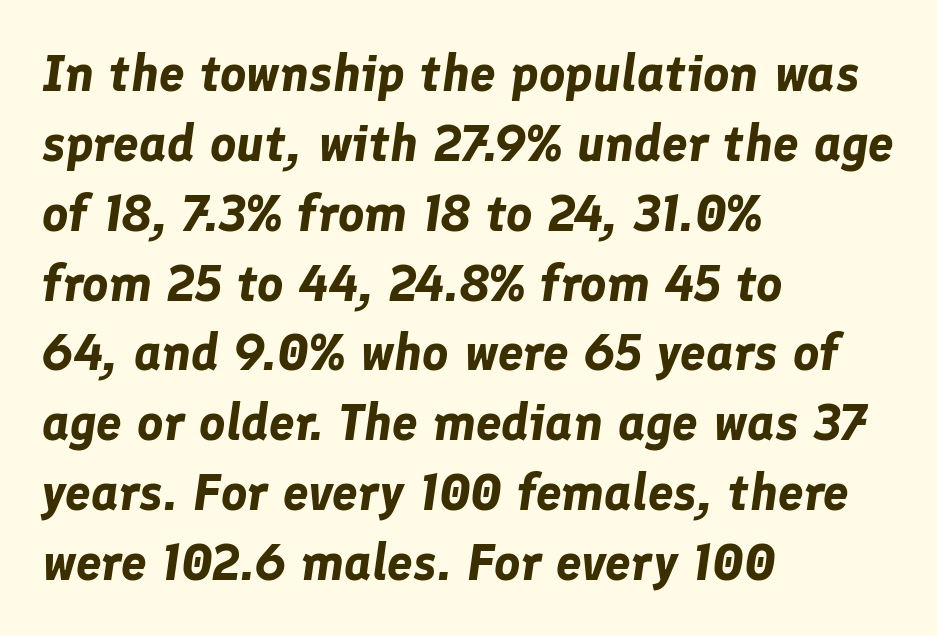
Q: Is the text bold? A: Yes.
Q: Is the text italic (slanted)? A: Yes, it leans right by about 8 degrees.
Q: Is the text underlined? A: No.
Q: How is the paragraph aligned? A: Left-aligned.
Q: Is the spacing between letters normal or unusually wide? A: Normal.
Q: Is the spacing between lines tight, normal or loose? A: Normal.
Q: Width (condensed, normal, or wide)? A: Normal.
Q: Stroke contrast? A: Low.
Q: x-height? A: Medium.
Q: Monospaced? A: No.
